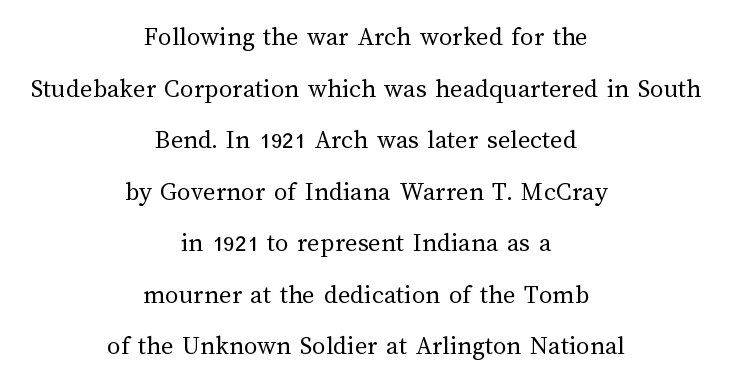
The image shows 27 px text type, upright; set centered, loose line spacing (1.91x), normal letter spacing, not underlined.
